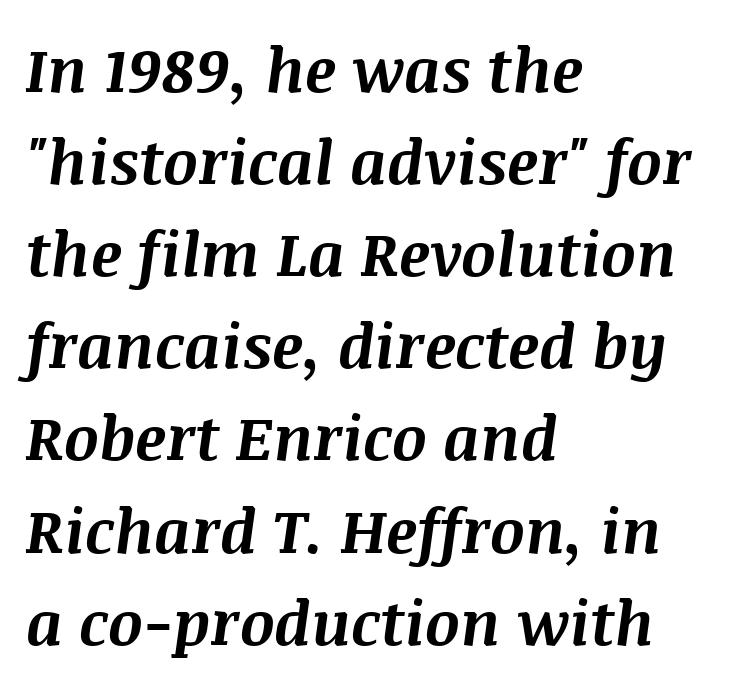
Q: Is the text bold? A: Yes.
Q: Is the text italic (slanted)? A: Yes, it leans right by about 8 degrees.
Q: Is the text underlined? A: No.
Q: How is the paragraph aligned? A: Left-aligned.
Q: Is the spacing between letters normal or unusually wide? A: Normal.
Q: Is the spacing between lines tight, normal or loose? A: Normal.
Q: Width (condensed, normal, or wide)? A: Normal.
Q: Stroke contrast? A: Medium.
Q: x-height? A: Large.
Q: Monospaced? A: No.
